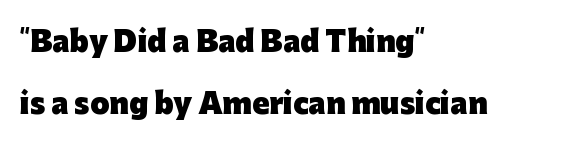
Check the space under the baseline: it is left empty. Casual observation: everything's shoved over to the left. The passage shown is typed in a proportional face where columns would drift. The characters display no serif detailing; their extremities are plain. These lines keep a tight, regular rhythm from letter to letter.
